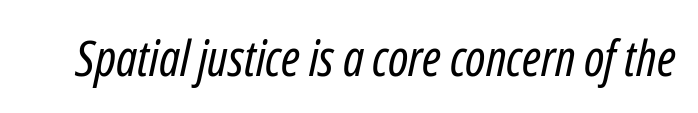
Q: Is the text bold? A: No.
Q: Is the text italic (slanted)? A: Yes, it leans right by about 12 degrees.
Q: Is the text underlined? A: No.
Q: Is the spacing between letters normal or unusually wide? A: Normal.
Q: Width (condensed, normal, or wide)? A: Condensed.
Q: Stroke contrast? A: Low.
Q: x-height? A: Medium.
Q: Monospaced? A: No.
